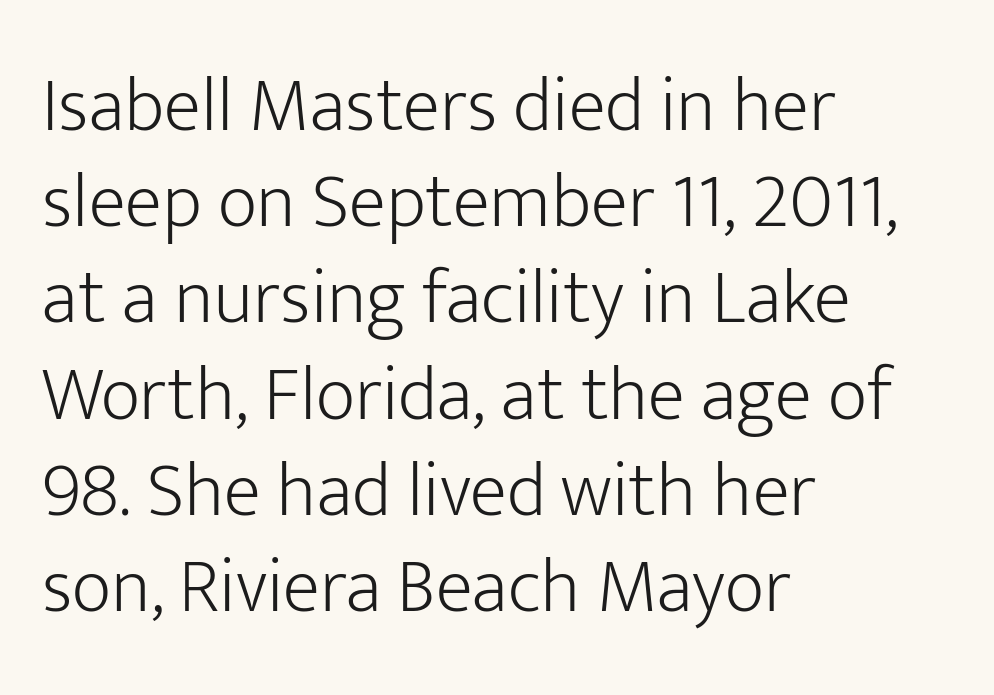
Q: Is the text bold? A: No.
Q: Is the text italic (slanted)? A: No, it is upright.
Q: Is the typeface a serif or a sans-serif typeface? A: Sans-serif.
Q: Is the text underlined? A: No.
Q: How is the paragraph aligned? A: Left-aligned.
Q: Is the spacing between letters normal or unusually wide? A: Normal.
Q: Is the spacing between lines tight, normal or loose? A: Normal.
Q: Width (condensed, normal, or wide)? A: Normal.
Q: Stroke contrast? A: Low.
Q: x-height? A: Medium.
Q: Monospaced? A: No.
